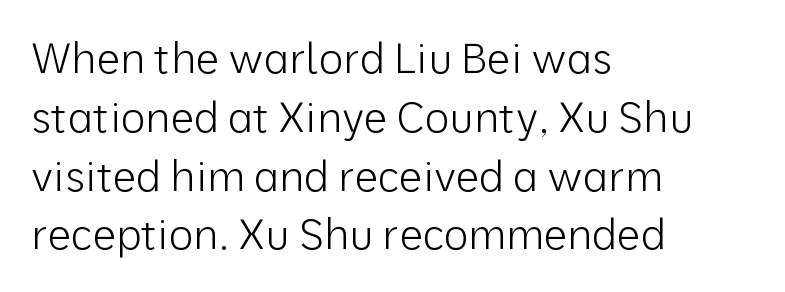
Q: Is the text bold? A: No.
Q: Is the text italic (slanted)? A: No, it is upright.
Q: Is the typeface a serif or a sans-serif typeface? A: Sans-serif.
Q: Is the text underlined? A: No.
Q: How is the paragraph aligned? A: Left-aligned.
Q: Is the spacing between letters normal or unusually wide? A: Normal.
Q: Is the spacing between lines tight, normal or loose? A: Normal.
Q: Width (condensed, normal, or wide)? A: Normal.
Q: Stroke contrast? A: Low.
Q: x-height? A: Medium.
Q: Monospaced? A: No.
